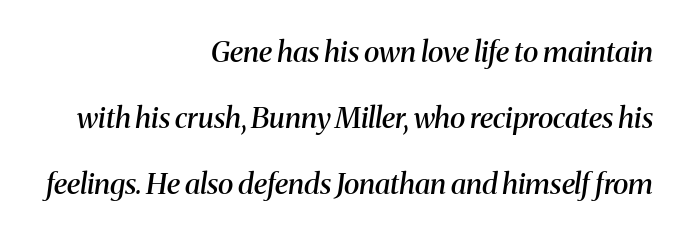
Think of a printed novel: that variable character pitch is what you see here. Line ends are locked; line starts wander. This rendering features lettering with no underline. These lines were composed using italics. This sample uses plain, unmodified letter spacing.
